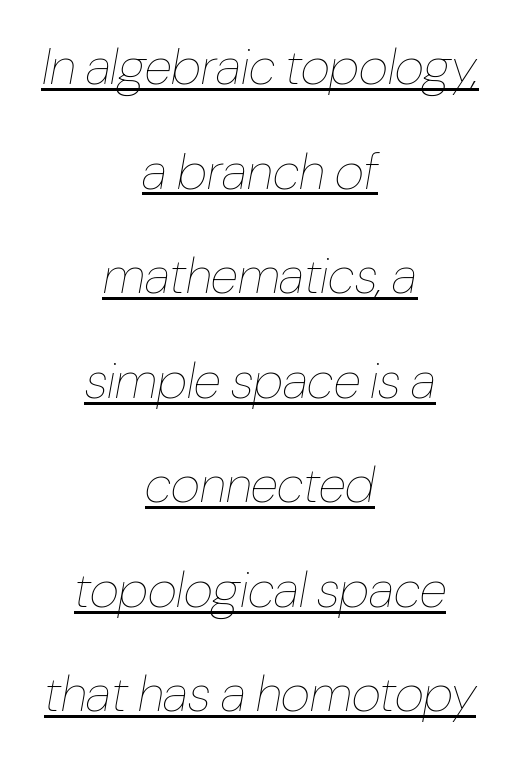
Q: Is the text bold? A: No.
Q: Is the text italic (slanted)? A: Yes, it leans right by about 10 degrees.
Q: Is the text underlined? A: Yes.
Q: How is the paragraph aligned? A: Centered.
Q: Is the spacing between letters normal or unusually wide? A: Normal.
Q: Is the spacing between lines tight, normal or loose? A: Loose.
Q: Width (condensed, normal, or wide)? A: Condensed.
Q: Stroke contrast? A: Low.
Q: x-height? A: Medium.
Q: Monospaced? A: No.
